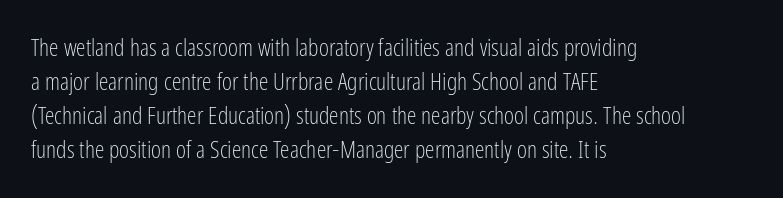
Decoration check: the copy has no underline. Teacher's note: observe the even left margin — that is flush-left alignment. Interline gaps are of average width in this sample. No chunkiness to these letters — they're not bold. These lines were composed using upright roman letters.
